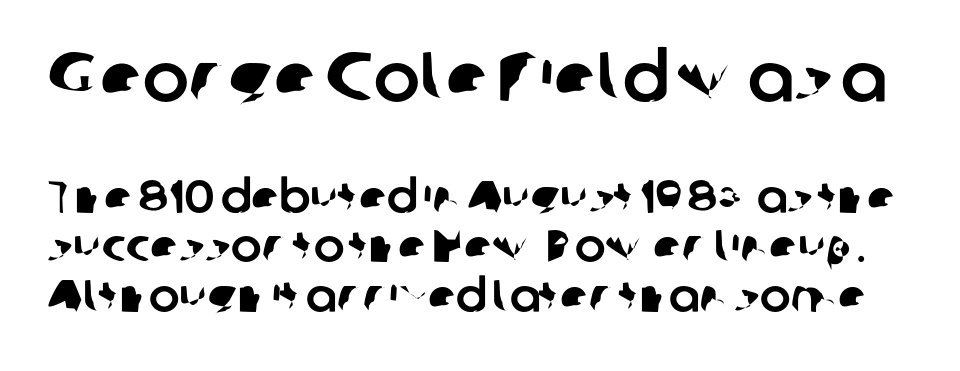
Q: Is the typeface a serif or a sans-serif typeface? A: Sans-serif.
Q: Is the text underlined? A: No.
Q: Is the spacing between letters normal or unusually wide? A: Normal.
Q: Is the spacing between lines tight, normal or loose? A: Tight.
Q: Which block of text is set in a larger size, the first (top) or the second (bottom)? A: The first (top) one.
Q: Width (condensed, normal, or wide)? A: Normal.
Q: Stroke contrast? A: Low.
Q: x-height? A: Medium.
Q: Monospaced? A: No.
